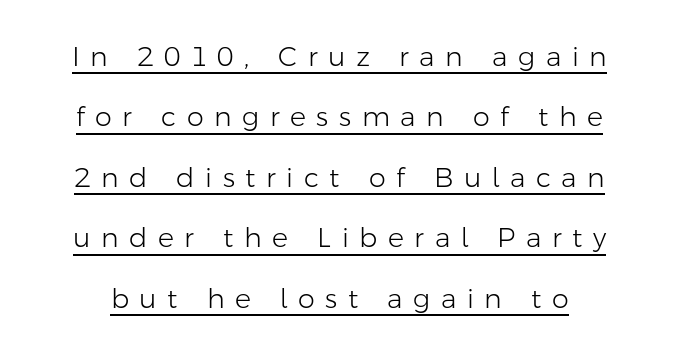
Regarding leading, the lines here are spaced well apart. Is the type heavy? It reads as light-to-regular instead. Looks like someone drew a line under every word here. Spacing between characters has been opened up far beyond the box default.
